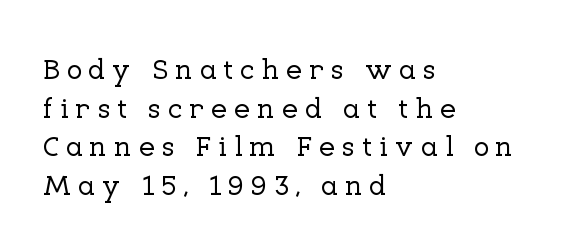
The image shows 29 px serif type, upright; set left-aligned, normal line spacing (1.33x), unusually wide letter spacing (+0.23 em), not underlined; low stroke contrast and a medium x-height.
